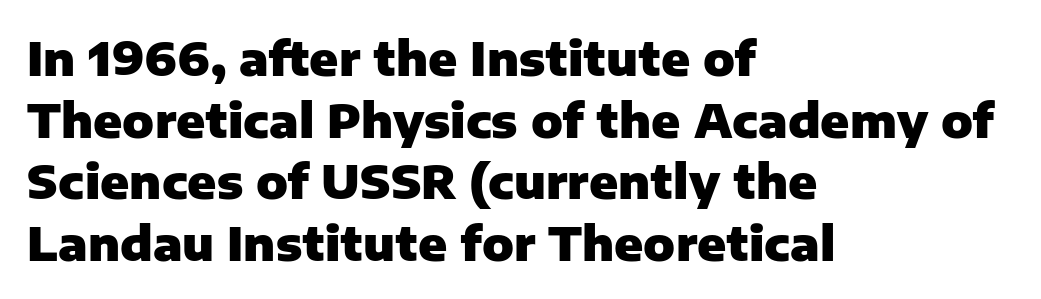
The image shows 47 px heavy sans-serif type, upright; set left-aligned, normal line spacing (1.31x), normal letter spacing, not underlined; low stroke contrast and a medium x-height.
